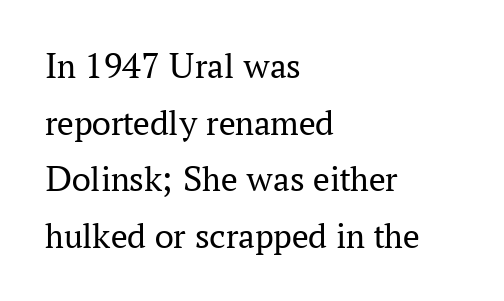
{"serif": "yes", "italic": "no", "bold": "no", "weight": "regular", "width": "normal", "stroke_contrast": "medium", "x_height": "medium", "monospaced": "no", "underline": "no", "align": "left", "line_spacing": "normal", "line_spacing_ratio": 1.53, "letter_spacing": "normal", "letter_spacing_em": 0.0, "glyph_px": 37}
